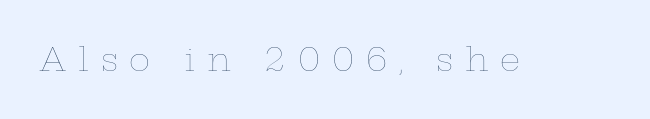
The image shows 32 px thin, wide type, upright; set unusually wide letter spacing (+0.37 em), not underlined; low stroke contrast and a medium x-height.
